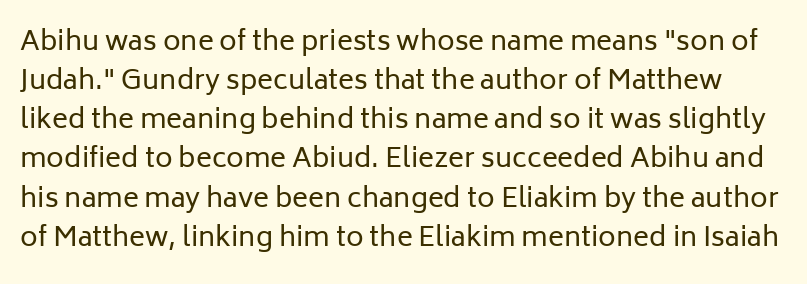
The image shows 27 px text type, upright; set normal line spacing (1.45x), normal letter spacing, not underlined.
